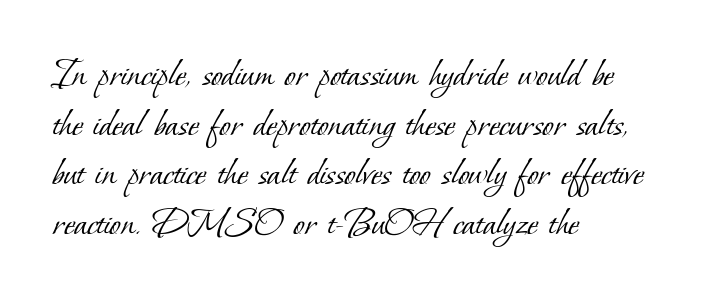
{"serif": "yes", "bold": "no", "weight": "light", "width": "normal", "stroke_contrast": "low", "x_height": "small", "monospaced": "no", "underline": "no", "align": "left", "line_spacing_ratio": 1.21, "letter_spacing": "normal", "letter_spacing_em": 0.0, "glyph_px": 41}
